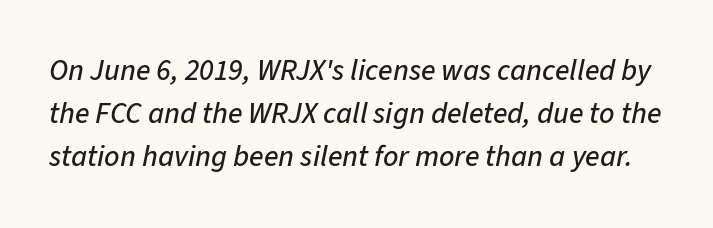
The image shows 30 px text type, italic (leaning right); set normal line spacing (1.44x), normal letter spacing, not underlined; low stroke contrast and a medium x-height.
